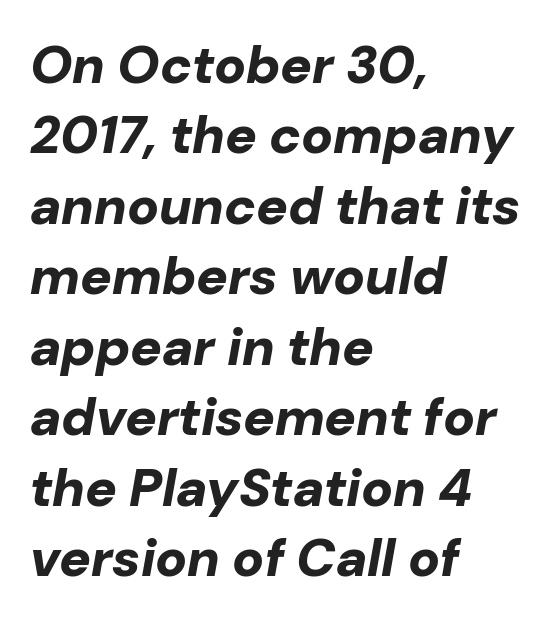
{"italic": "yes", "lean": "right", "slant_degrees": 10, "bold": "yes", "weight": "bold", "width": "normal", "stroke_contrast": "low", "x_height": "medium", "monospaced": "no", "underline": "no", "align": "left", "line_spacing": "normal", "line_spacing_ratio": 1.33, "letter_spacing": "normal", "letter_spacing_em": 0.0, "glyph_px": 53}
